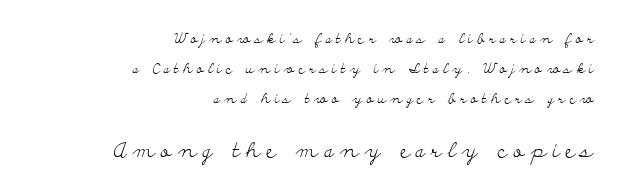
{"bold": "no", "underline": "no", "align": "right", "line_spacing": "loose", "line_spacing_ratio": 2.15, "letter_spacing": "wide", "letter_spacing_em": 0.28, "larger_block": "second", "size_ratio": 1.5, "glyph_px": 21}
